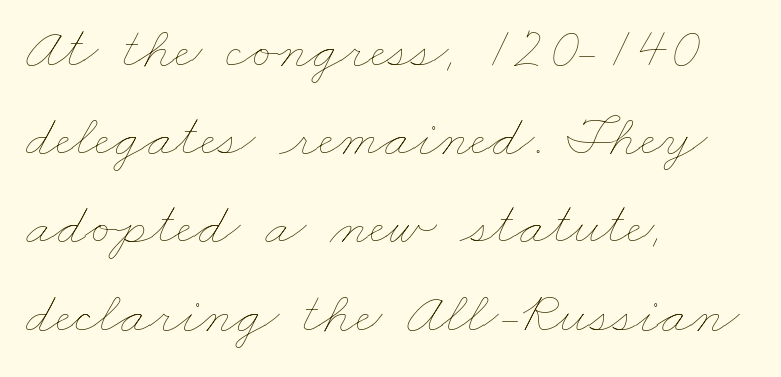
The image shows 60 px thin, wide type; set left-aligned, normal line spacing (1.47x), normal letter spacing, not underlined; low stroke contrast and a small x-height.
